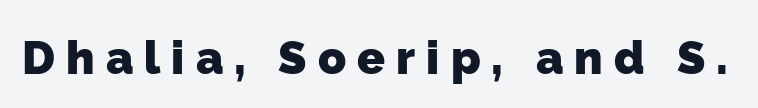
{"serif": "no", "bold": "yes", "weight": "heavy", "width": "normal", "stroke_contrast": "low", "x_height": "medium", "monospaced": "no", "underline": "no", "letter_spacing": "wide", "letter_spacing_em": 0.24, "glyph_px": 46}
